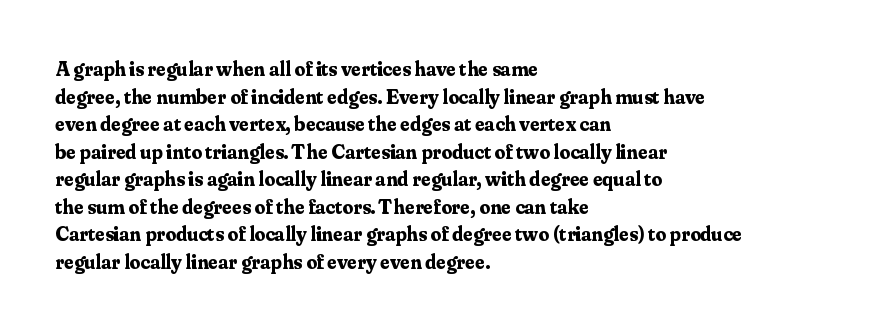
The image shows 21 px bold type, upright; set left-aligned, normal line spacing (1.31x), normal letter spacing, not underlined.
